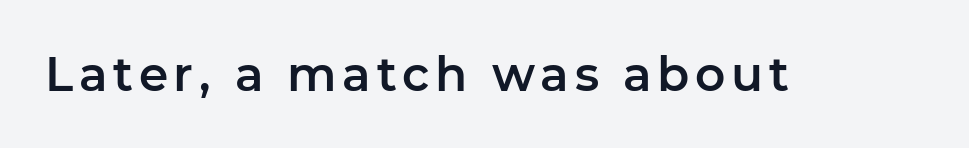
Font category for this specimen: sans-serif. Spacing verdict: proportional, widths tailored to each character. Underlining? Definitely not there. No italicization has been applied; the sample stays upright.
